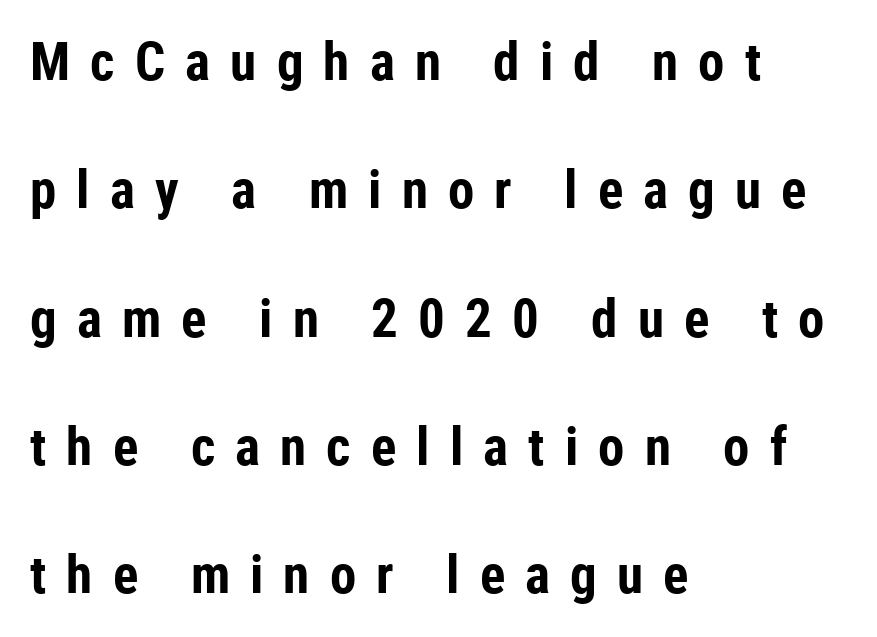
Q: Is the text bold? A: Yes.
Q: Is the text italic (slanted)? A: No, it is upright.
Q: Is the typeface a serif or a sans-serif typeface? A: Sans-serif.
Q: Is the text underlined? A: No.
Q: How is the paragraph aligned? A: Left-aligned.
Q: Is the spacing between letters normal or unusually wide? A: Unusually wide.
Q: Is the spacing between lines tight, normal or loose? A: Loose.
Q: Width (condensed, normal, or wide)? A: Condensed.
Q: Stroke contrast? A: Low.
Q: x-height? A: Medium.
Q: Monospaced? A: No.
